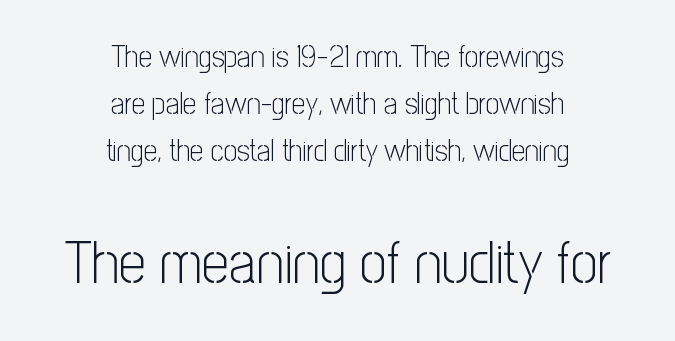
The image shows 60 px light, condensed sans-serif type, upright; set centered, normal line spacing (1.56x), normal letter spacing, not underlined; the second (bottom) block is 2.0x larger; low stroke contrast and a medium x-height.
